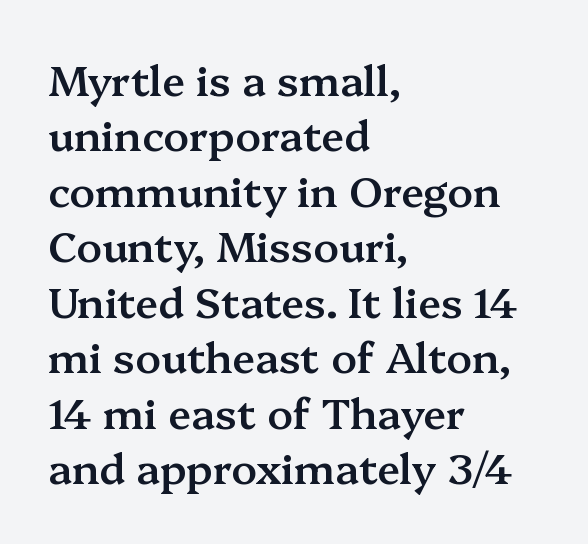
The image shows 42 px semibold serif type, upright; set left-aligned, normal line spacing (1.32x), normal letter spacing, not underlined; medium stroke contrast and a medium x-height.
